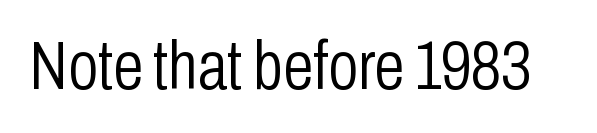
The image shows 68 px light, condensed sans-serif type, upright; set normal letter spacing, not underlined; low stroke contrast and a medium x-height.
